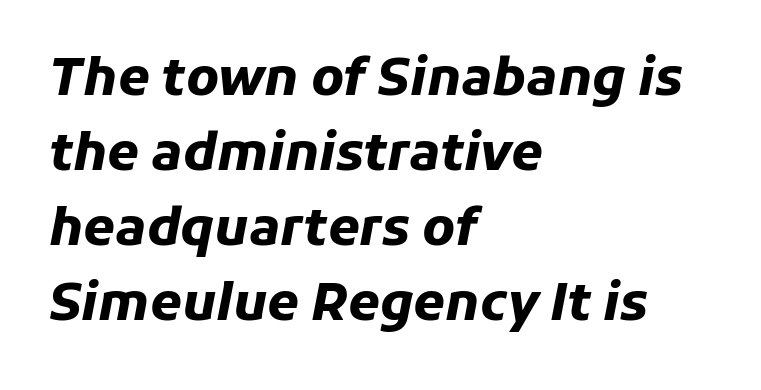
{"italic": "yes", "lean": "right", "slant_degrees": 11, "bold": "yes", "weight": "heavy", "width": "normal", "stroke_contrast": "low", "x_height": "medium", "monospaced": "no", "underline": "no", "align": "left", "line_spacing": "normal", "line_spacing_ratio": 1.47, "letter_spacing": "normal", "letter_spacing_em": 0.0, "glyph_px": 51}
